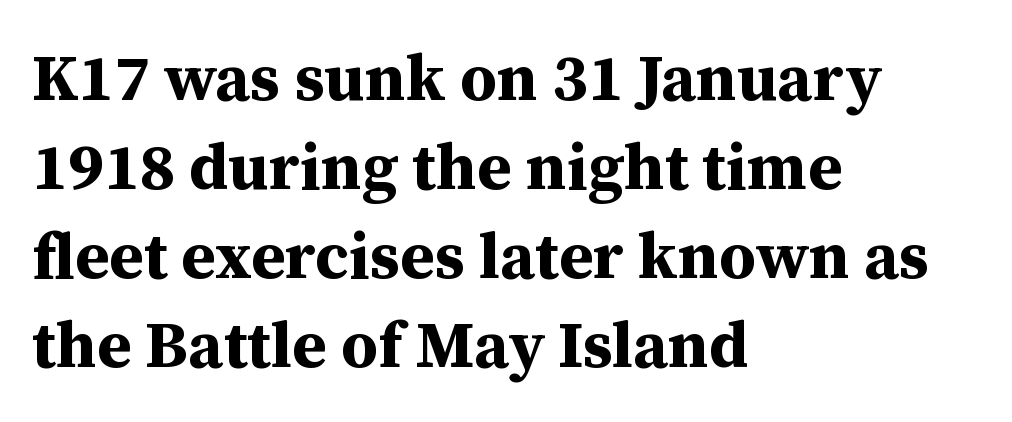
The image shows 65 px bold serif type, upright; set left-aligned, normal line spacing (1.37x), normal letter spacing, not underlined; medium stroke contrast and a medium x-height.
